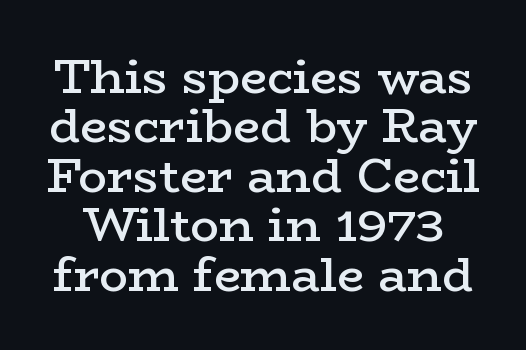
Q: Is the text bold? A: Semi-bold.
Q: Is the text italic (slanted)? A: No, it is upright.
Q: Is the typeface a serif or a sans-serif typeface? A: Serif.
Q: Is the text underlined? A: No.
Q: Is the spacing between letters normal or unusually wide? A: Normal.
Q: Is the spacing between lines tight, normal or loose? A: Tight.
Q: Width (condensed, normal, or wide)? A: Wide.
Q: Stroke contrast? A: Low.
Q: x-height? A: Medium.
Q: Monospaced? A: No.
